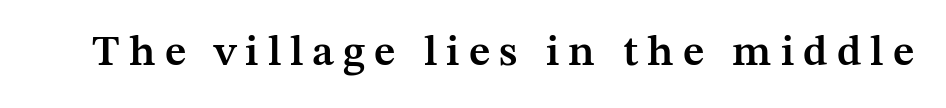
Q: Is the text bold? A: Semi-bold.
Q: Is the text italic (slanted)? A: No, it is upright.
Q: Is the typeface a serif or a sans-serif typeface? A: Serif.
Q: Is the text underlined? A: No.
Q: Is the spacing between letters normal or unusually wide? A: Unusually wide.
Q: Width (condensed, normal, or wide)? A: Normal.
Q: Stroke contrast? A: Medium.
Q: x-height? A: Medium.
Q: Monospaced? A: No.
